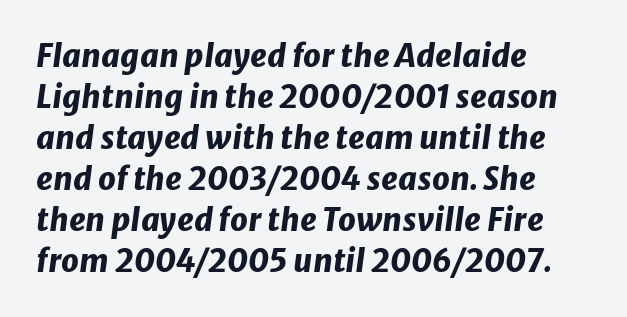
The rendering uses natural spacing where letterforms have individual widths. Leading: standard. Letters rest on an invisible, unmarked baseline. The typesetter chose a ragged-right arrangement here. Plenty of ink on the page — the face is bold.
